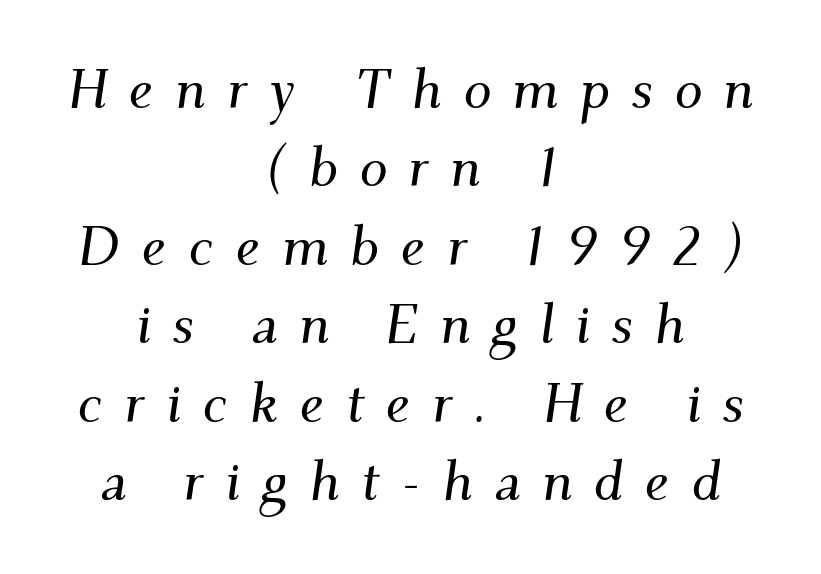
Line spacing here is normal. The lettering tilts uniformly, giving the passage an italic look. Substantial extra tracking has been applied to these lines. The passage is arranged like a title page — every line centered.
